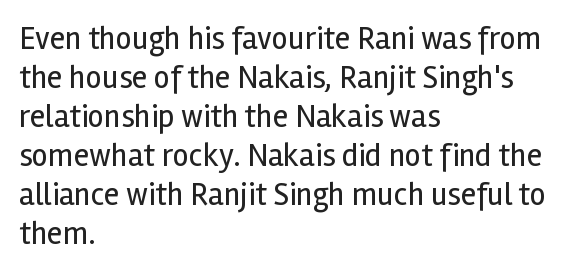
Q: Is the text bold? A: No.
Q: Is the text italic (slanted)? A: No, it is upright.
Q: Is the typeface a serif or a sans-serif typeface? A: Sans-serif.
Q: Is the text underlined? A: No.
Q: How is the paragraph aligned? A: Left-aligned.
Q: Is the spacing between letters normal or unusually wide? A: Normal.
Q: Width (condensed, normal, or wide)? A: Normal.
Q: x-height? A: Medium.
Q: Monospaced? A: No.
